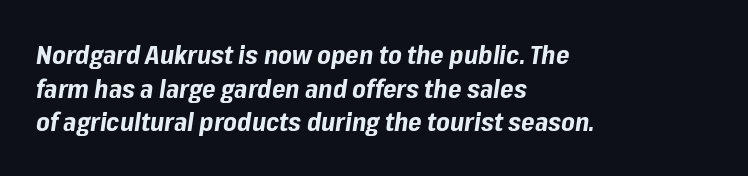
Leading matches the norm, producing a regular column. Is the type slanted? Yes — the strokes lean at a clear angle. Caption: bold face, heavy strokes. The face used here is rendered with its standard letterfit.
